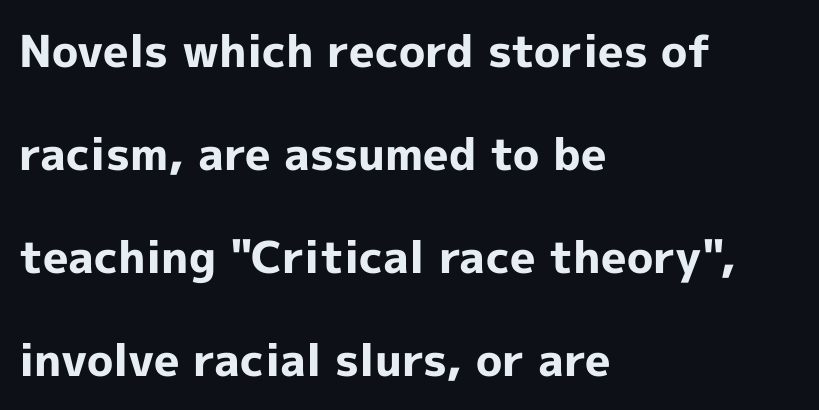
Q: Is the text bold? A: Yes.
Q: Is the text italic (slanted)? A: No, it is upright.
Q: Is the typeface a serif or a sans-serif typeface? A: Sans-serif.
Q: Is the text underlined? A: No.
Q: How is the paragraph aligned? A: Left-aligned.
Q: Is the spacing between letters normal or unusually wide? A: Normal.
Q: Is the spacing between lines tight, normal or loose? A: Loose.
Q: Width (condensed, normal, or wide)? A: Normal.
Q: x-height? A: Medium.
Q: Monospaced? A: No.
